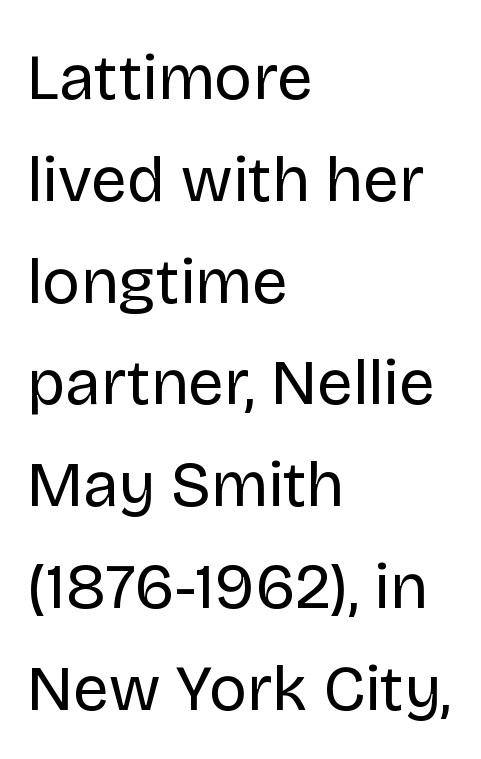
Q: Is the text bold? A: No.
Q: Is the text italic (slanted)? A: No, it is upright.
Q: Is the typeface a serif or a sans-serif typeface? A: Sans-serif.
Q: Is the text underlined? A: No.
Q: How is the paragraph aligned? A: Left-aligned.
Q: Is the spacing between letters normal or unusually wide? A: Normal.
Q: Is the spacing between lines tight, normal or loose? A: Normal.
Q: Width (condensed, normal, or wide)? A: Normal.
Q: Stroke contrast? A: Low.
Q: x-height? A: Large.
Q: Monospaced? A: No.
